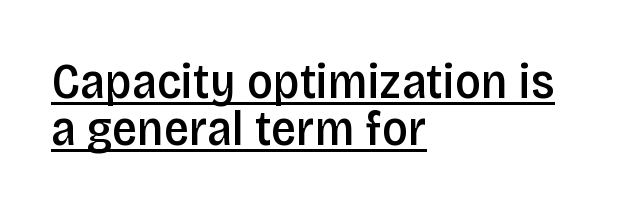
The image shows 50 px semibold, condensed sans-serif type, upright; set left-aligned, tight line spacing (0.95x), normal letter spacing, underlined; low stroke contrast and a large x-height.
